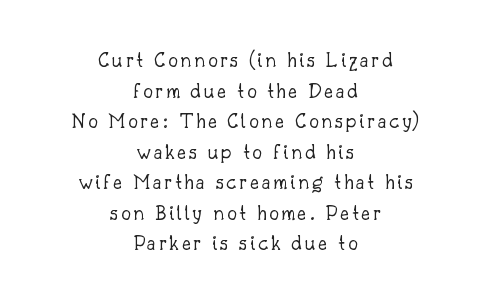
Q: Is the text bold? A: No.
Q: Is the text italic (slanted)? A: No, it is upright.
Q: Is the text underlined? A: No.
Q: How is the paragraph aligned? A: Centered.
Q: Is the spacing between lines tight, normal or loose? A: Normal.
